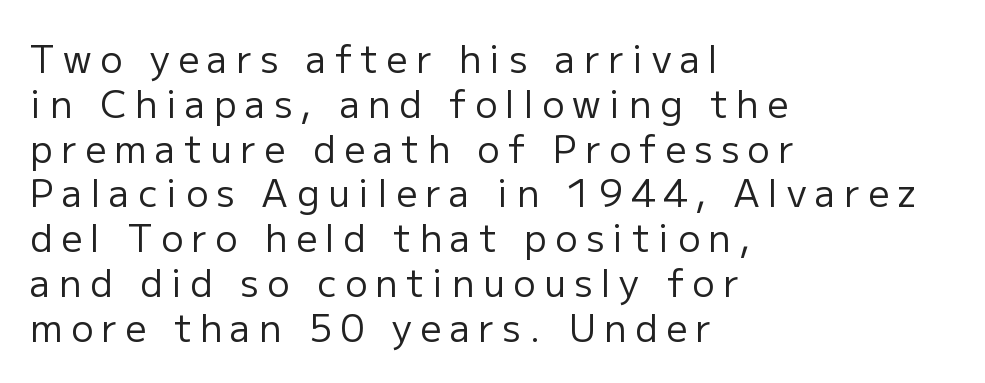
The image shows 37 px regular-weight sans-serif type, upright; set left-aligned, line spacing 1.21x, unusually wide letter spacing (+0.23 em), not underlined; low stroke contrast and a medium x-height.
